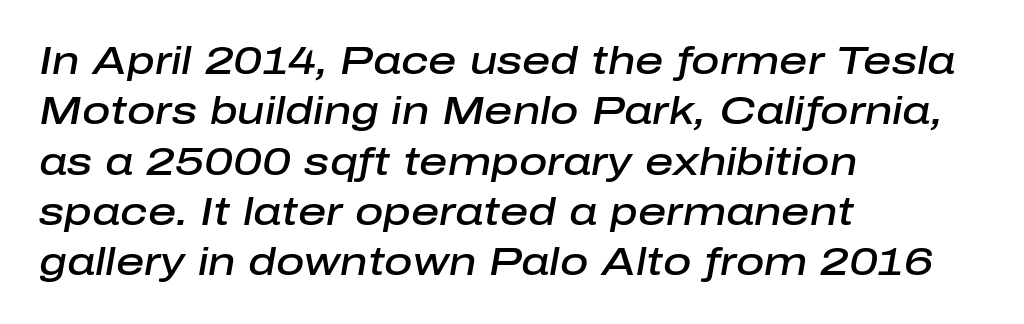
{"italic": "yes", "lean": "right", "slant_degrees": 10, "bold": "semi", "weight": "semibold", "width": "normal", "stroke_contrast": "low", "x_height": "medium", "monospaced": "no", "underline": "no", "align": "left", "line_spacing": "normal", "line_spacing_ratio": 1.29, "letter_spacing": "normal", "letter_spacing_em": 0.0, "glyph_px": 39}
